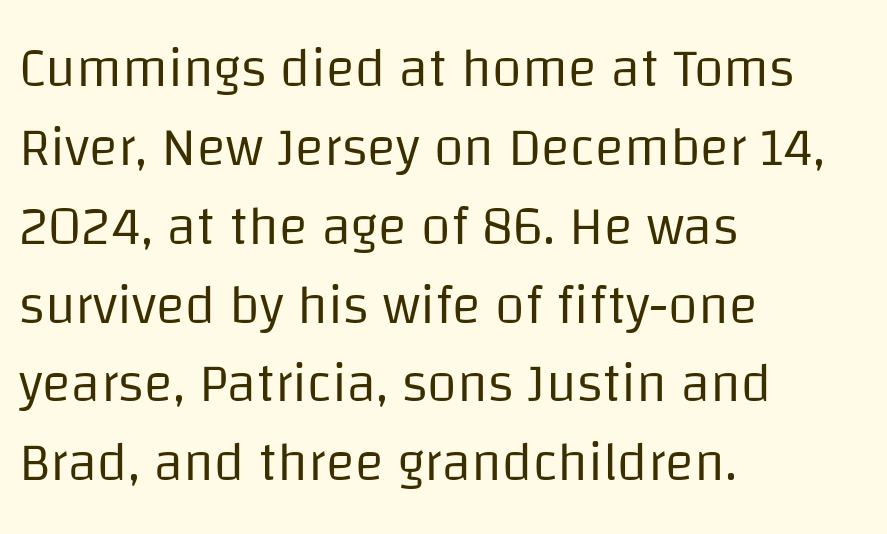
The image shows 54 px regular-weight sans-serif type, upright; set left-aligned, normal line spacing (1.46x), normal letter spacing, not underlined; low stroke contrast and a large x-height.
